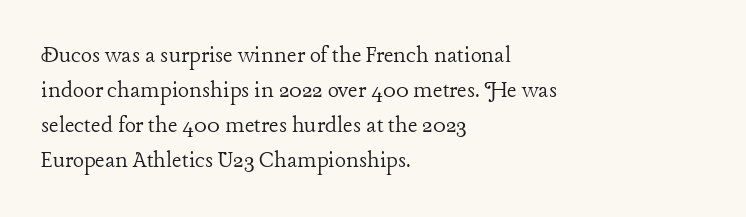
The strip under each line holds only bare page. Short note: letters normally spaced. The axis of the letterforms is exactly vertical. Line spacing here is normal. The rendering anchors every line to the left-hand side.
